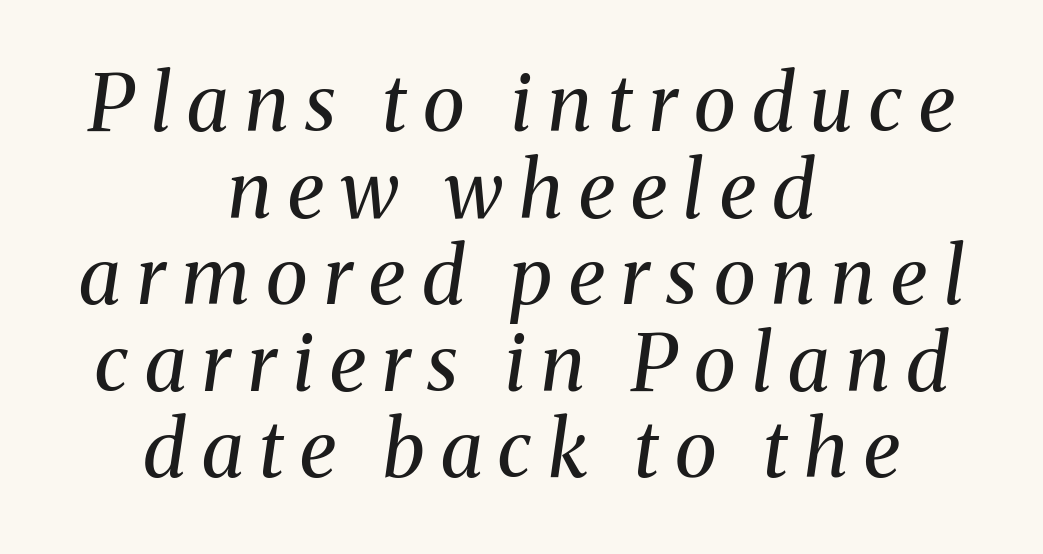
Alignment: centered. The passage shown is typed in a proportional face where columns would drift. Small tapered or slab feet sit at the stroke ends, so this counts as serif. The letters are slanted; this is an italic face.
